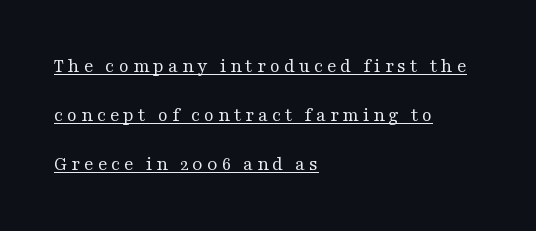
Q: Is the text bold? A: No.
Q: Is the text italic (slanted)? A: No, it is upright.
Q: Is the text underlined? A: Yes.
Q: How is the paragraph aligned? A: Left-aligned.
Q: Is the spacing between lines tight, normal or loose? A: Loose.
